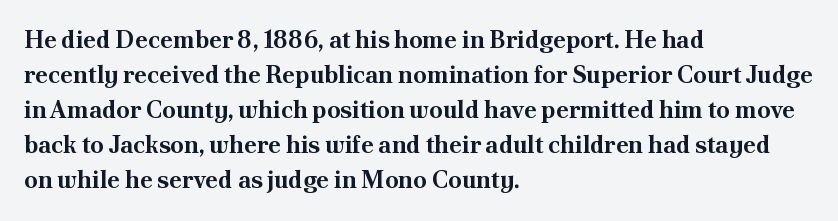
The image shows 24 px bold type, upright; set left-aligned, normal line spacing (1.46x), normal letter spacing, not underlined.
